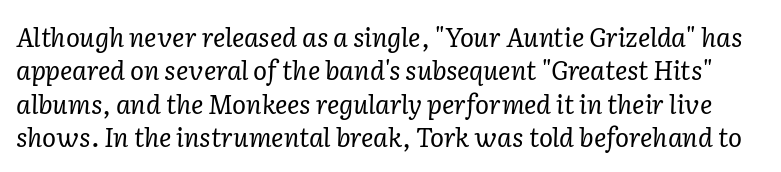
The image shows 26 px text type, italic (leaning right); set normal line spacing (1.28x), normal letter spacing, not underlined.
